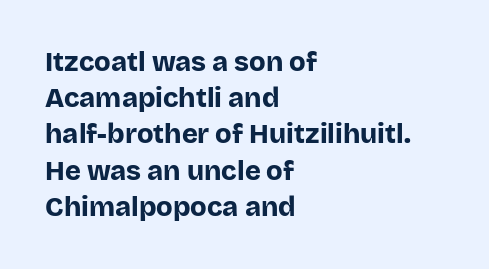
The image shows 27 px bold type, upright; set left-aligned, normal line spacing (1.34x), normal letter spacing, not underlined.
